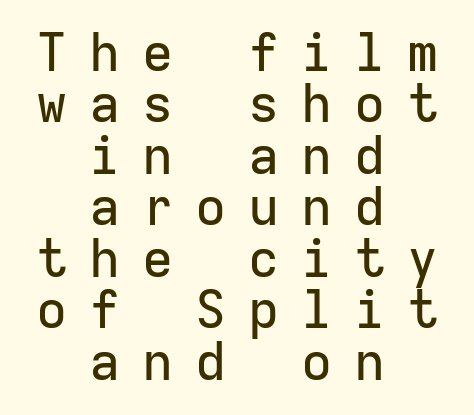
{"serif": "no", "italic": "no", "width": "normal", "stroke_contrast": "low", "x_height": "medium", "monospaced": "yes", "underline": "no", "align": "center", "line_spacing": "tight", "line_spacing_ratio": 0.99, "letter_spacing": "wide", "letter_spacing_em": 0.42, "glyph_px": 52}
